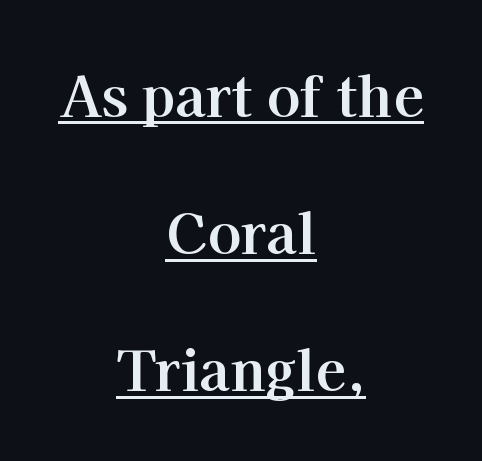
The image shows 56 px bold serif type, upright; set centered, loose line spacing (2.45x), normal letter spacing, underlined; high stroke contrast and a medium x-height.
